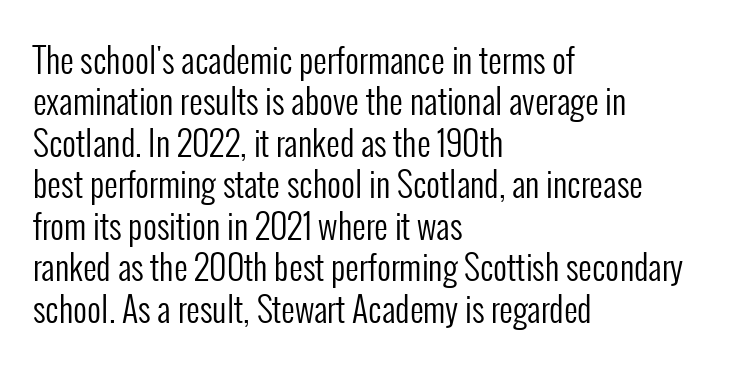
Q: Is the text bold? A: No.
Q: Is the text italic (slanted)? A: No, it is upright.
Q: Is the typeface a serif or a sans-serif typeface? A: Sans-serif.
Q: Is the text underlined? A: No.
Q: How is the paragraph aligned? A: Left-aligned.
Q: Is the spacing between letters normal or unusually wide? A: Normal.
Q: Width (condensed, normal, or wide)? A: Condensed.
Q: Stroke contrast? A: Low.
Q: x-height? A: Medium.
Q: Monospaced? A: No.
